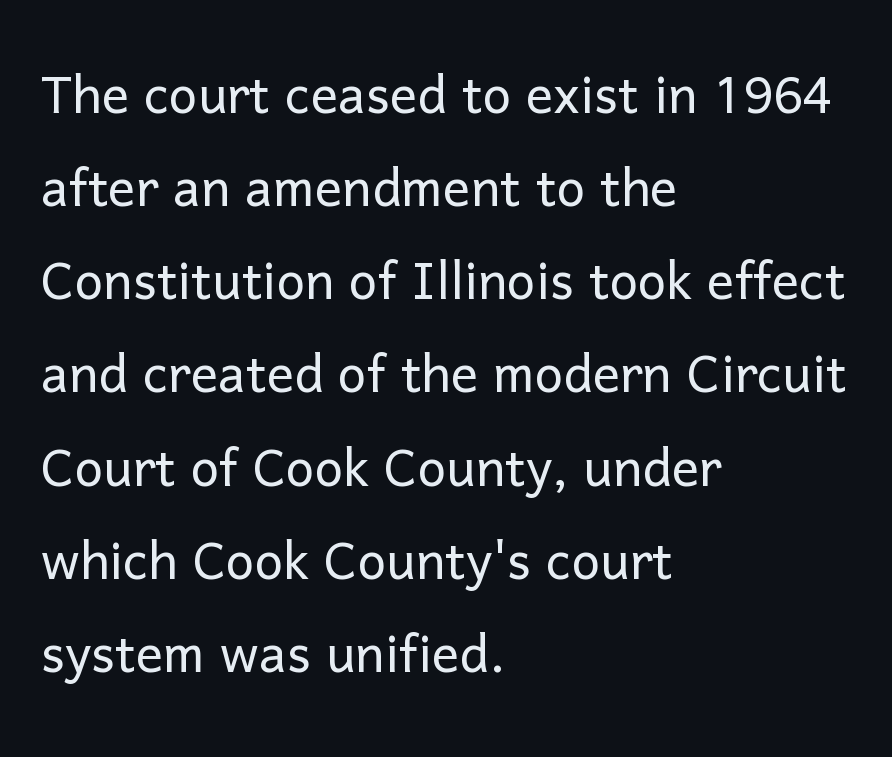
These glyphs show unthickened strokes, regular width or finer. The type sits square on the baseline with zero lean. This sample uses a sans-serif face. The words here are not underlined.
